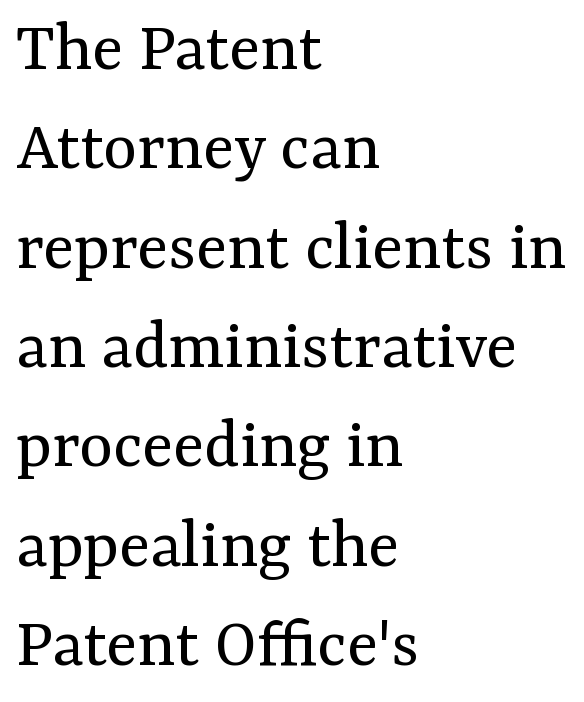
The image shows 72 px regular-weight serif type, upright; set left-aligned, normal line spacing (1.38x), normal letter spacing, not underlined; medium stroke contrast and a medium x-height.
